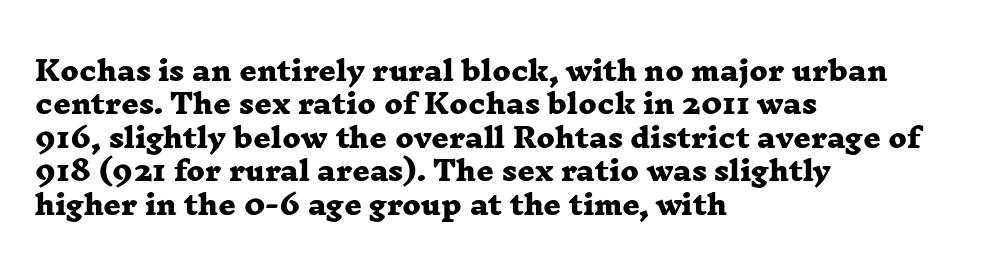
The image shows 27 px bold type; set left-aligned, line spacing 1.24x, normal letter spacing, not underlined.
